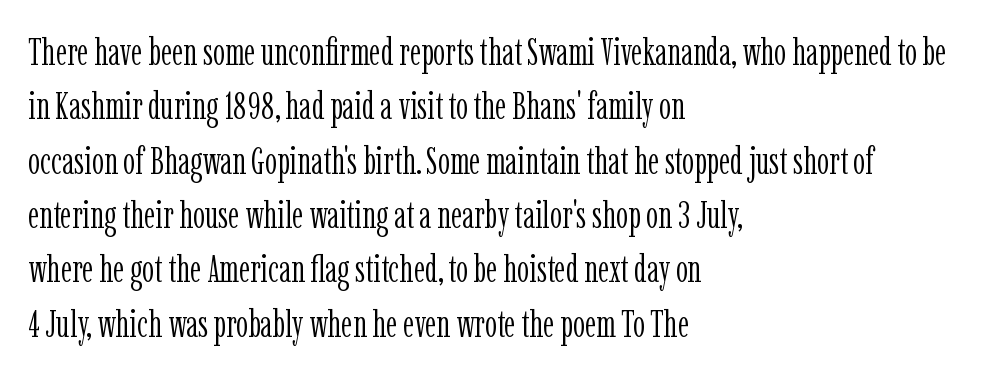
The image shows 38 px light, condensed serif type, upright; set left-aligned, normal line spacing (1.43x), normal letter spacing, not underlined; low stroke contrast and a medium x-height.
